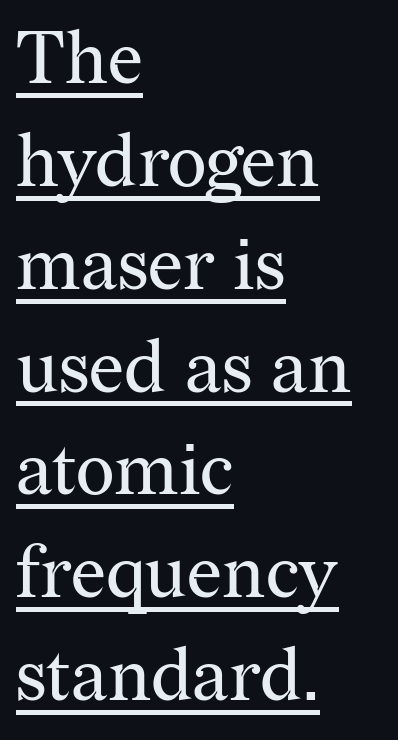
Q: Is the text bold? A: No.
Q: Is the text italic (slanted)? A: No, it is upright.
Q: Is the typeface a serif or a sans-serif typeface? A: Serif.
Q: Is the text underlined? A: Yes.
Q: How is the paragraph aligned? A: Left-aligned.
Q: Is the spacing between letters normal or unusually wide? A: Normal.
Q: Is the spacing between lines tight, normal or loose? A: Normal.
Q: Width (condensed, normal, or wide)? A: Normal.
Q: Stroke contrast? A: Medium.
Q: x-height? A: Medium.
Q: Monospaced? A: No.
